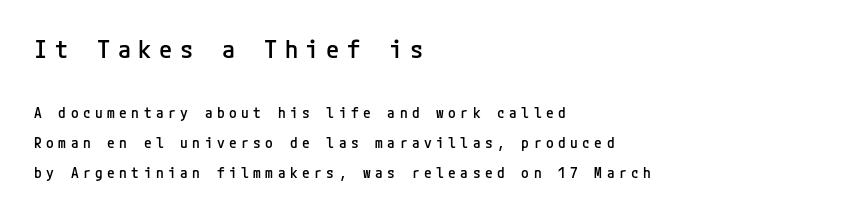
{"italic": "no", "bold": "semi", "underline": "no", "align": "left", "line_spacing": "loose", "line_spacing_ratio": 2.13, "letter_spacing": "wide", "letter_spacing_em": 0.32, "larger_block": "first", "size_ratio": 1.71, "glyph_px": 24}
